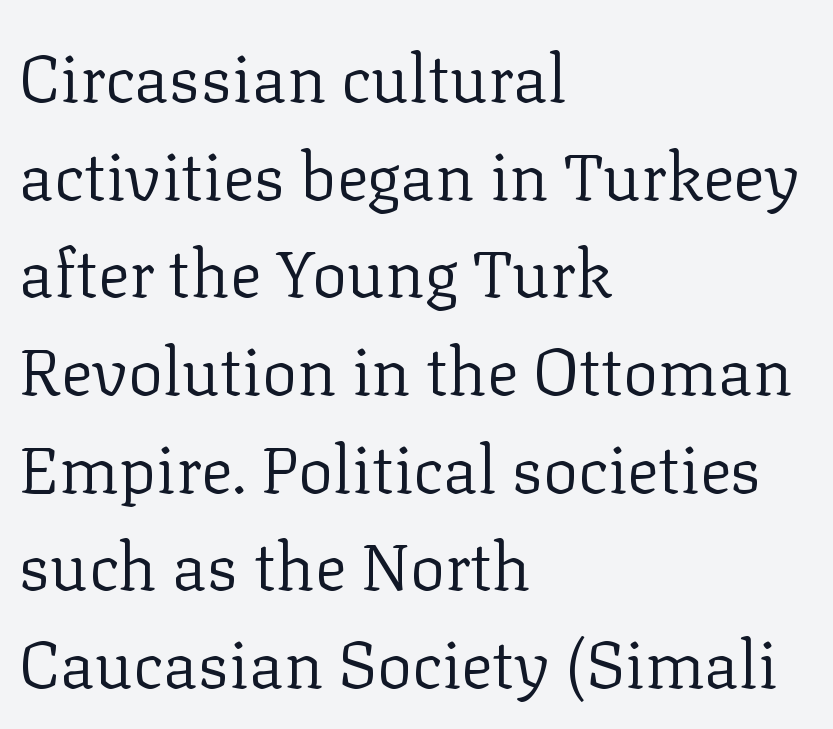
The image shows 66 px regular-weight serif type, upright; set left-aligned, normal line spacing (1.48x), normal letter spacing, not underlined; low stroke contrast and a medium x-height.
